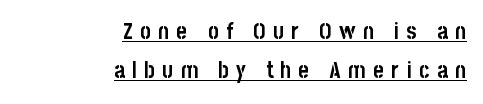
{"italic": "no", "bold": "yes", "underline": "yes", "align": "right", "line_spacing": "normal", "line_spacing_ratio": 1.7, "letter_spacing": "wide", "letter_spacing_em": 0.32, "glyph_px": 23}
